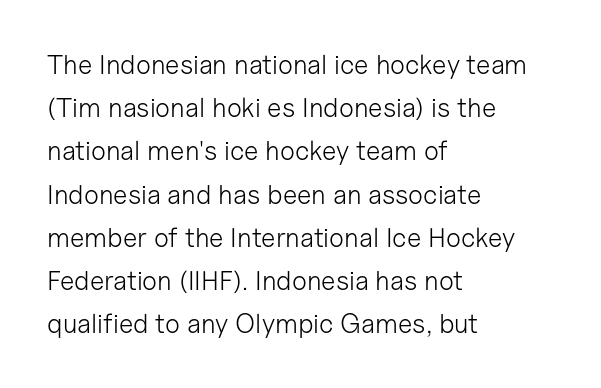
{"italic": "no", "bold": "no", "underline": "no", "align": "left", "line_spacing": "normal", "line_spacing_ratio": 1.6, "letter_spacing": "normal", "letter_spacing_em": 0.0, "glyph_px": 27}
